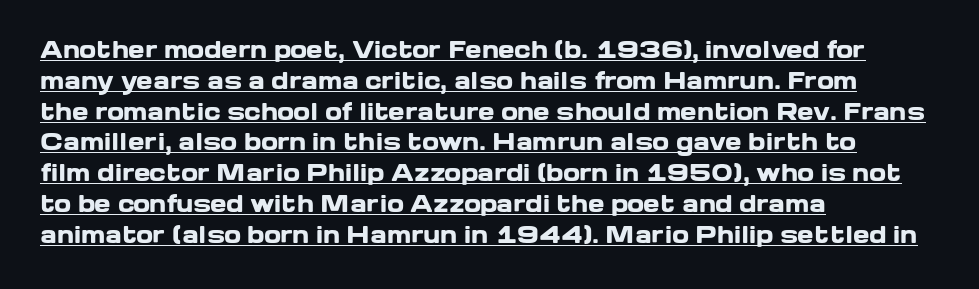
{"italic": "no", "bold": "yes", "underline": "yes", "align": "left", "line_spacing": "normal", "line_spacing_ratio": 1.4, "letter_spacing": "normal", "letter_spacing_em": 0.0, "glyph_px": 22}
